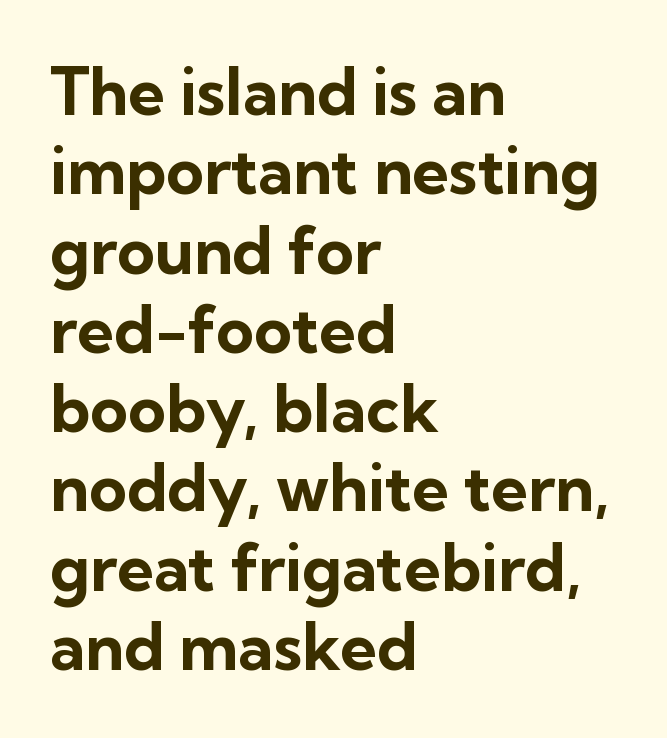
The image shows 65 px bold sans-serif type, upright; set left-aligned, line spacing 1.22x, normal letter spacing, not underlined; low stroke contrast and a medium x-height.
